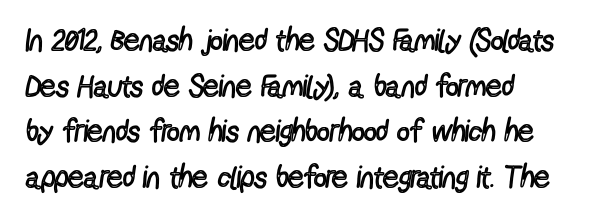
The paragraph has a hard left edge and a soft right edge. Are there feet on the stems? There aren't — it's a sans. The font sits on the lighter half of the weight spectrum, regular included. The area under the type is left untouched. The letters advance in unequal steps, a hallmark of proportional type. The line-height multiplier appears to be the usual default.
